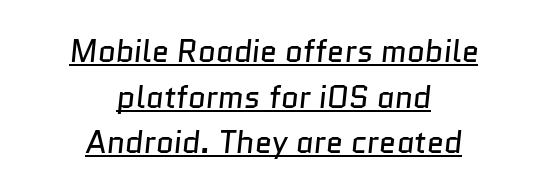
{"serif": "no", "bold": "no", "weight": "regular", "width": "normal", "stroke_contrast": "low", "x_height": "medium", "monospaced": "no", "underline": "yes", "align": "center", "line_spacing": "normal", "line_spacing_ratio": 1.47, "letter_spacing": "normal", "letter_spacing_em": 0.0, "glyph_px": 31}
